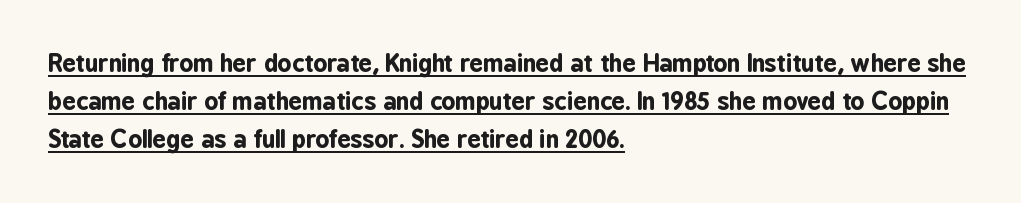
Q: Is the text bold? A: Yes.
Q: Is the text italic (slanted)? A: No, it is upright.
Q: Is the text underlined? A: Yes.
Q: How is the paragraph aligned? A: Left-aligned.
Q: Is the spacing between letters normal or unusually wide? A: Normal.
Q: Is the spacing between lines tight, normal or loose? A: Normal.
